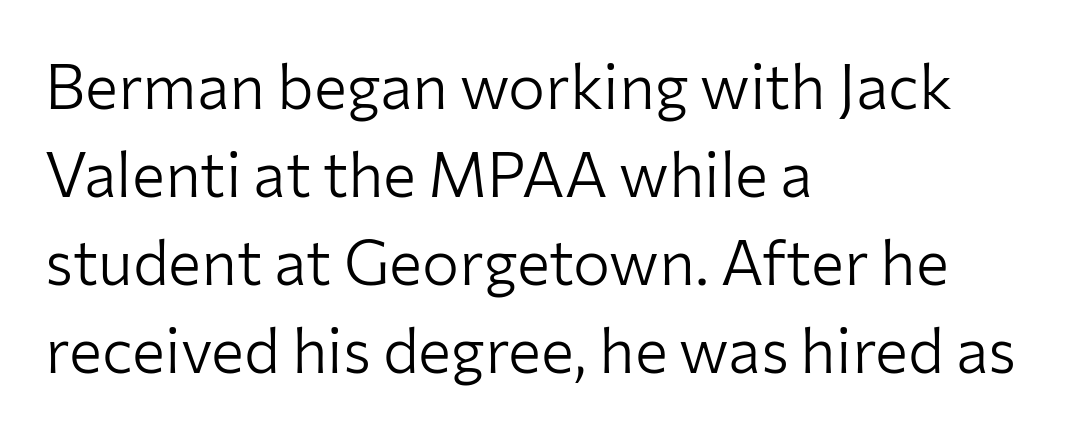
Q: Is the text bold? A: No.
Q: Is the text italic (slanted)? A: No, it is upright.
Q: Is the typeface a serif or a sans-serif typeface? A: Sans-serif.
Q: Is the text underlined? A: No.
Q: How is the paragraph aligned? A: Left-aligned.
Q: Is the spacing between letters normal or unusually wide? A: Normal.
Q: Is the spacing between lines tight, normal or loose? A: Normal.
Q: Width (condensed, normal, or wide)? A: Normal.
Q: Stroke contrast? A: Low.
Q: x-height? A: Medium.
Q: Monospaced? A: No.
